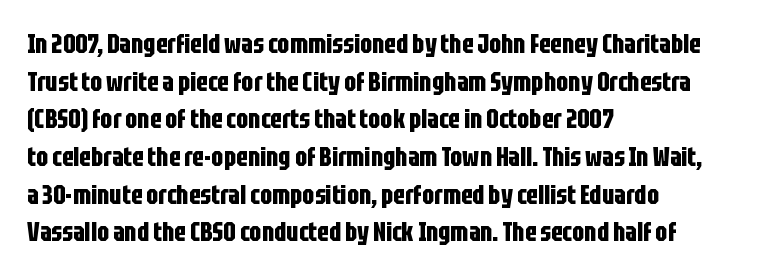
Q: Is the text bold? A: Yes.
Q: Is the text italic (slanted)? A: No, it is upright.
Q: Is the text underlined? A: No.
Q: How is the paragraph aligned? A: Left-aligned.
Q: Is the spacing between letters normal or unusually wide? A: Normal.
Q: Is the spacing between lines tight, normal or loose? A: Normal.
